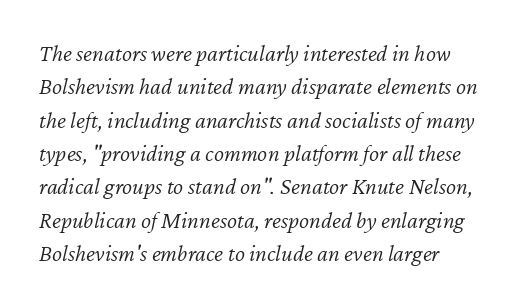
Q: Is the text bold? A: No.
Q: Is the text italic (slanted)? A: Yes, it leans right by about 12 degrees.
Q: Is the text underlined? A: No.
Q: Is the spacing between letters normal or unusually wide? A: Normal.
Q: Is the spacing between lines tight, normal or loose? A: Normal.
